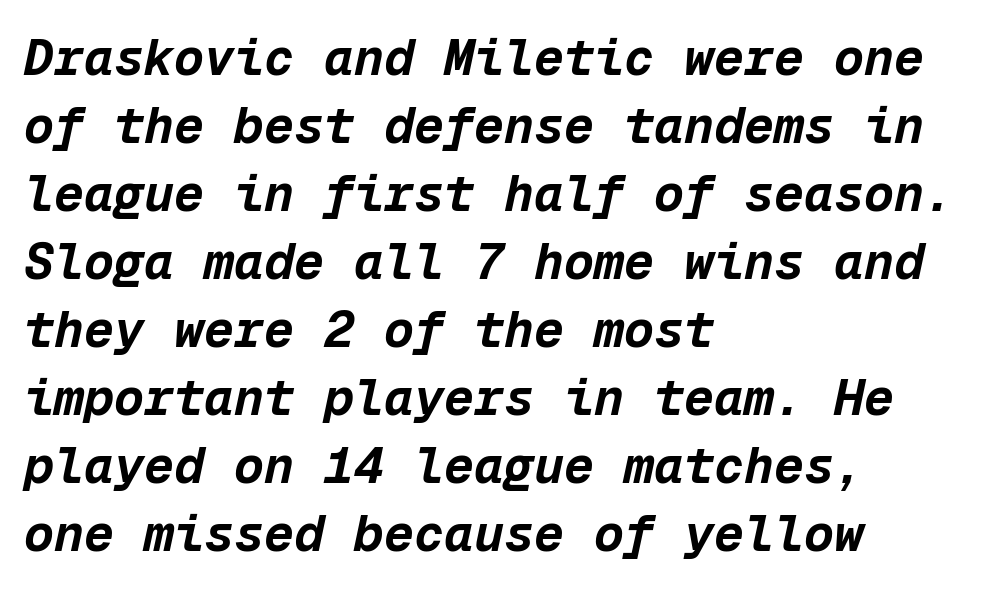
{"italic": "yes", "lean": "right", "slant_degrees": 12, "bold": "yes", "weight": "bold", "width": "normal", "stroke_contrast": "low", "x_height": "medium", "monospaced": "yes", "underline": "no", "align": "left", "line_spacing": "normal", "line_spacing_ratio": 1.36, "letter_spacing": "normal", "letter_spacing_em": 0.0, "glyph_px": 50}
